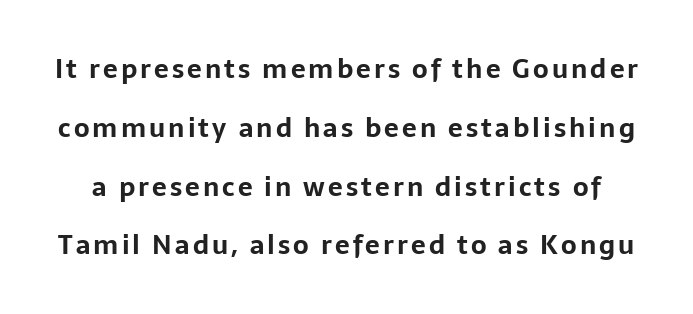
The image shows 26 px bold type, upright; set loose line spacing (2.26x), not underlined.
